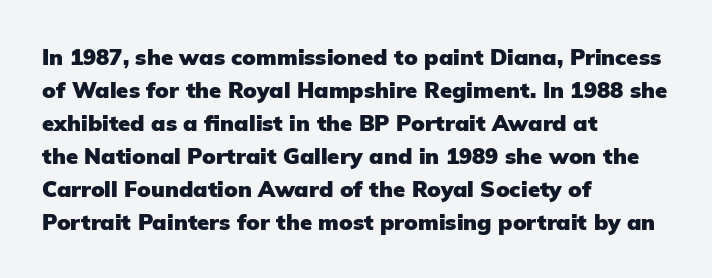
You'd pick this weight for a headline — it's a proper bold. The lettering holds an erect, upright posture throughout. Glance below the letters and you will spot only blank space. Layout note: lines flush left. Characters follow at the spacing the type designer built in. These lines sit exactly where default settings would place them.
